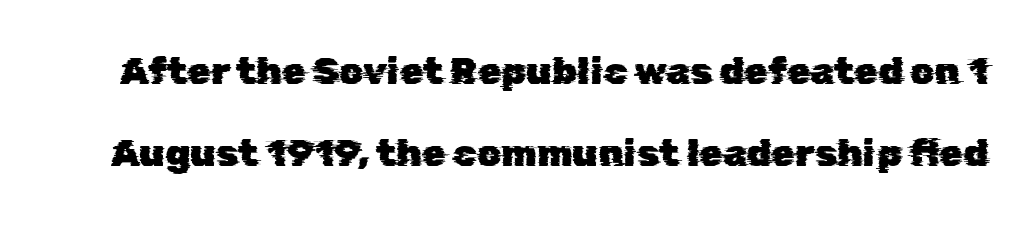
The image shows 38 px sans-serif type; set loose line spacing (2.17x), normal letter spacing, not underlined; low stroke contrast and a medium x-height.
